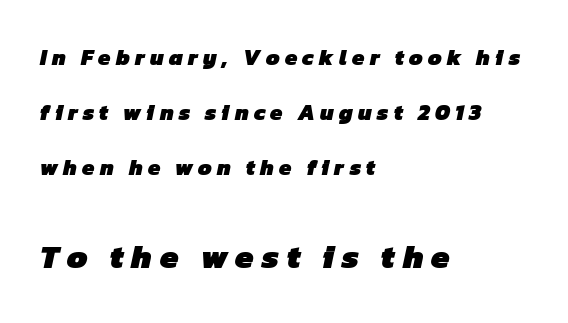
Q: Is the text bold? A: Yes.
Q: Is the typeface a serif or a sans-serif typeface? A: Sans-serif.
Q: Is the text underlined? A: No.
Q: How is the paragraph aligned? A: Left-aligned.
Q: Is the spacing between letters normal or unusually wide? A: Unusually wide.
Q: Is the spacing between lines tight, normal or loose? A: Loose.
Q: Which block of text is set in a larger size, the first (top) or the second (bottom)? A: The second (bottom) one.
Q: Width (condensed, normal, or wide)? A: Normal.
Q: Stroke contrast? A: Low.
Q: x-height? A: Medium.
Q: Monospaced? A: No.
